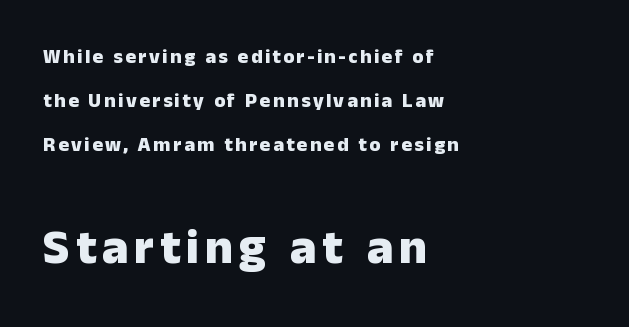
The image shows 49 px heavy sans-serif type, upright; set left-aligned, loose line spacing (2.19x), not underlined; the second (bottom) block is 2.45x larger; low stroke contrast and a medium x-height.
